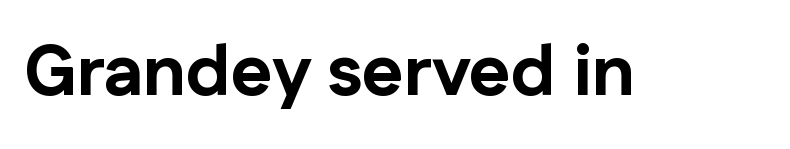
The image shows 71 px bold sans-serif type, upright; set normal letter spacing, not underlined; low stroke contrast and a medium x-height.
